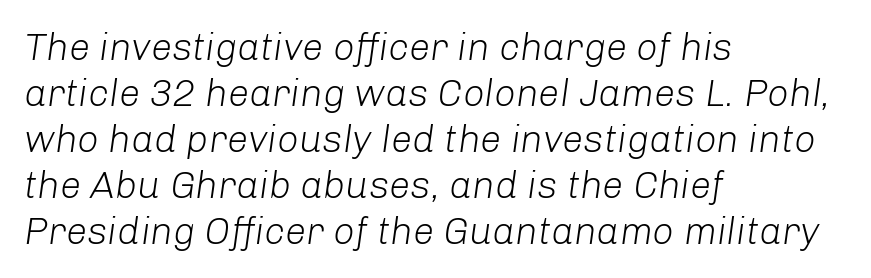
The image shows 38 px light type, italic (leaning right); set left-aligned, line spacing 1.21x, normal letter spacing, not underlined; low stroke contrast and a medium x-height.
